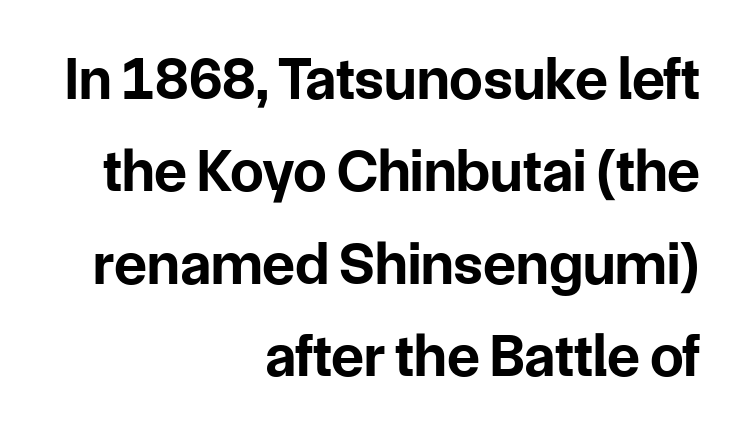
Q: Is the text bold? A: Yes.
Q: Is the text italic (slanted)? A: No, it is upright.
Q: Is the typeface a serif or a sans-serif typeface? A: Sans-serif.
Q: Is the text underlined? A: No.
Q: How is the paragraph aligned? A: Right-aligned.
Q: Is the spacing between letters normal or unusually wide? A: Normal.
Q: Is the spacing between lines tight, normal or loose? A: Normal.
Q: Width (condensed, normal, or wide)? A: Normal.
Q: Stroke contrast? A: Low.
Q: x-height? A: Medium.
Q: Monospaced? A: No.
